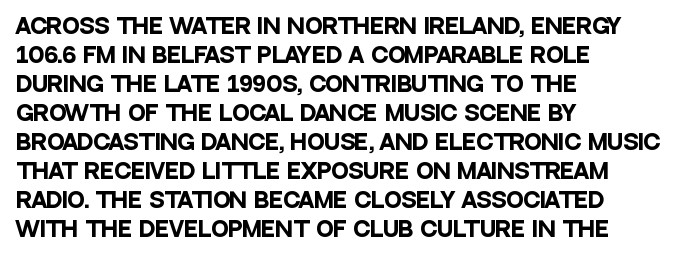
Q: Is the text bold? A: Yes.
Q: Is the text italic (slanted)? A: No, it is upright.
Q: Is the text underlined? A: No.
Q: How is the paragraph aligned? A: Left-aligned.
Q: Is the spacing between letters normal or unusually wide? A: Normal.
Q: Is the spacing between lines tight, normal or loose? A: Normal.
